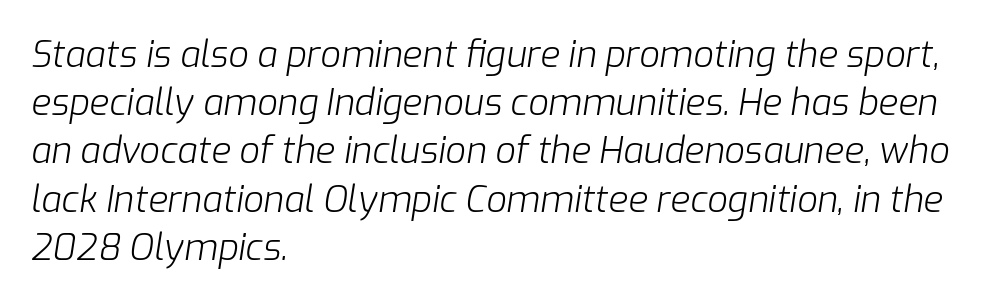
The image shows 36 px light type, italic (leaning right); set left-aligned, normal line spacing (1.34x), normal letter spacing, not underlined; low stroke contrast and a medium x-height.
